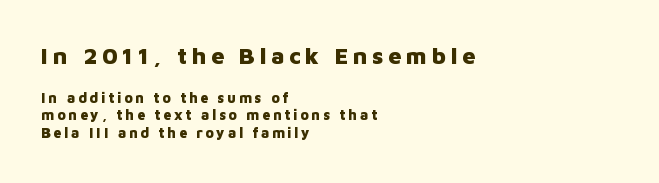
Q: Is the text bold? A: Yes.
Q: Is the text italic (slanted)? A: No, it is upright.
Q: Is the text underlined? A: No.
Q: How is the paragraph aligned? A: Left-aligned.
Q: Is the spacing between letters normal or unusually wide? A: Unusually wide.
Q: Is the spacing between lines tight, normal or loose? A: Normal.
Q: Which block of text is set in a larger size, the first (top) or the second (bottom)? A: The first (top) one.
